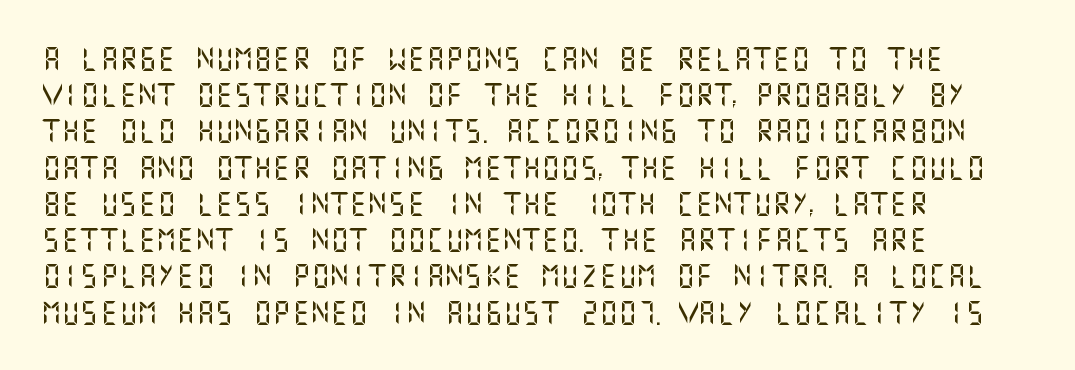
The image shows 24 px text type, upright; set left-aligned, normal line spacing (1.51x), normal letter spacing, not underlined.
